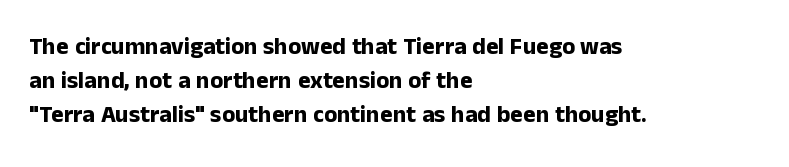
{"italic": "no", "bold": "yes", "underline": "no", "align": "left", "line_spacing": "normal", "line_spacing_ratio": 1.41, "letter_spacing": "normal", "letter_spacing_em": 0.0, "glyph_px": 24}
